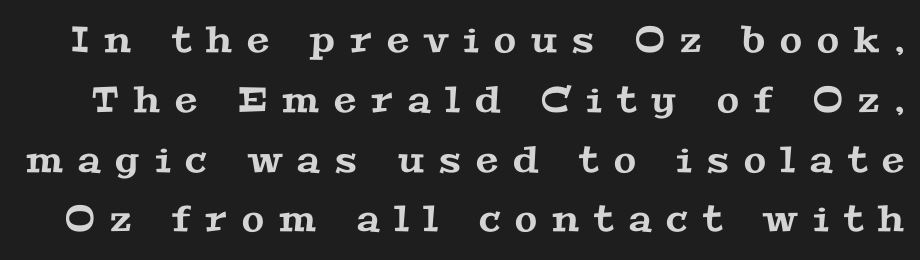
The specimen omits any rule beneath the text block's lines. The lines sit at an ordinary, default distance from one another. Yep, those are serifs on the letters. You could not count columns in this text — the font is proportionally spaced. Substantial extra tracking has been applied to these lines.
